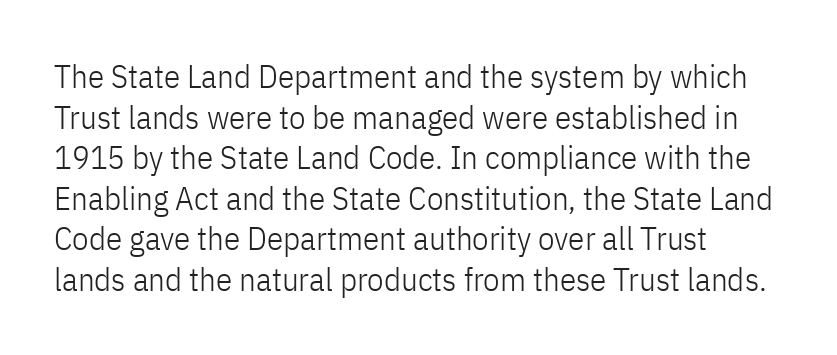
Q: Is the text bold? A: No.
Q: Is the text italic (slanted)? A: No, it is upright.
Q: Is the typeface a serif or a sans-serif typeface? A: Sans-serif.
Q: Is the text underlined? A: No.
Q: How is the paragraph aligned? A: Left-aligned.
Q: Is the spacing between letters normal or unusually wide? A: Normal.
Q: Width (condensed, normal, or wide)? A: Condensed.
Q: Stroke contrast? A: Low.
Q: x-height? A: Medium.
Q: Monospaced? A: No.
